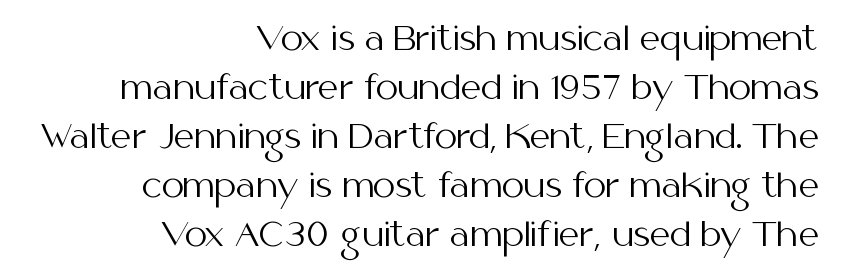
The image shows 32 px regular-weight sans-serif type, upright; set right-aligned, normal line spacing (1.53x), normal letter spacing, not underlined; medium stroke contrast and a medium x-height.
